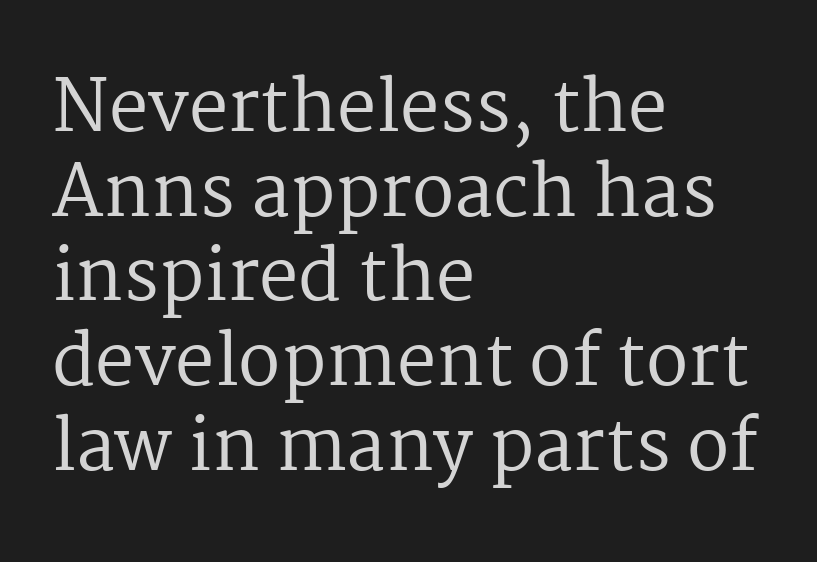
Q: Is the text bold? A: No.
Q: Is the text italic (slanted)? A: No, it is upright.
Q: Is the typeface a serif or a sans-serif typeface? A: Serif.
Q: Is the text underlined? A: No.
Q: How is the paragraph aligned? A: Left-aligned.
Q: Is the spacing between letters normal or unusually wide? A: Normal.
Q: Width (condensed, normal, or wide)? A: Normal.
Q: Stroke contrast? A: Medium.
Q: x-height? A: Medium.
Q: Monospaced? A: No.
